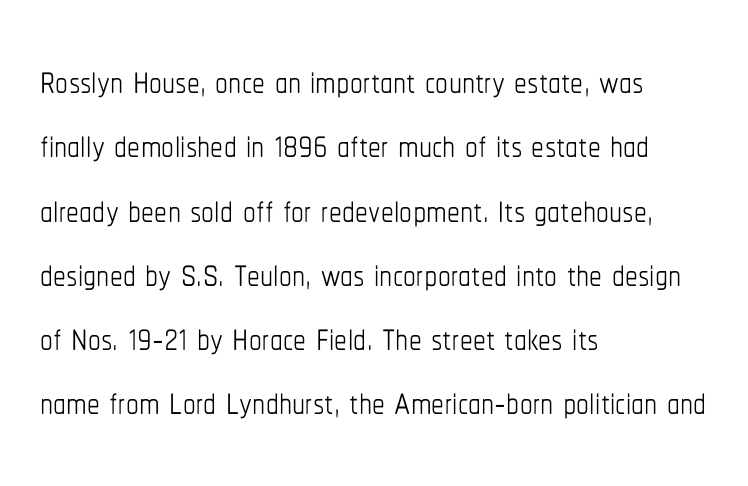
The image shows 51 px thin, condensed type, upright; set left-aligned, normal line spacing (1.26x), normal letter spacing, not underlined; low stroke contrast and a medium x-height.
